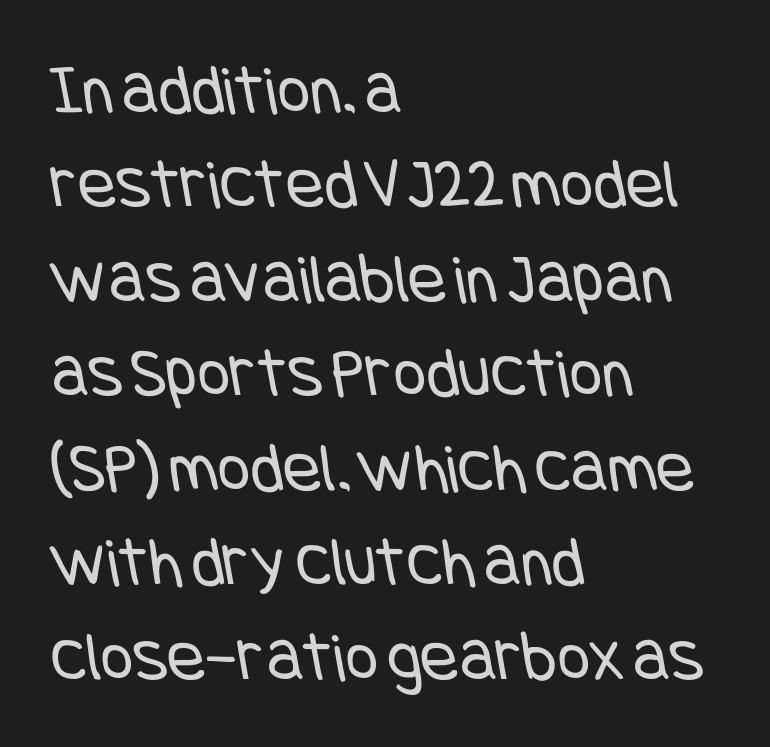
Interline gaps are of average width in this sample. The lines are quadded left. The baseline area is clear. The face used here is a sans, in the tradition of grotesques and geometrics. Characters follow at the spacing the type designer built in. The typesetting does not lean heavy: it is not bold.
